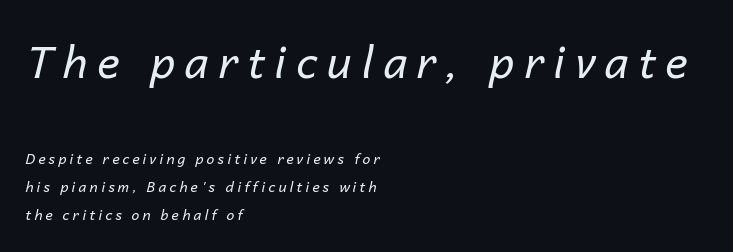
{"italic": "yes", "lean": "right", "slant_degrees": 14, "bold": "no", "weight": "regular", "width": "normal", "stroke_contrast": "low", "x_height": "medium", "monospaced": "no", "underline": "no", "align": "left", "line_spacing": "loose", "line_spacing_ratio": 2.01, "letter_spacing": "wide", "letter_spacing_em": 0.23, "larger_block": "first", "size_ratio": 3.07, "glyph_px": 43}
